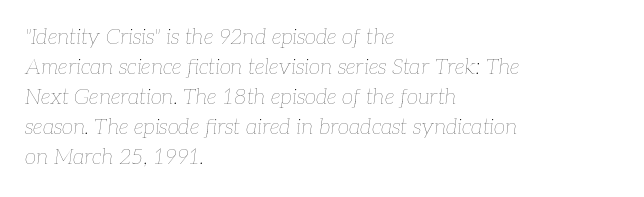
The image shows 21 px text type, italic (leaning right); set left-aligned, normal line spacing (1.43x), normal letter spacing, not underlined.
